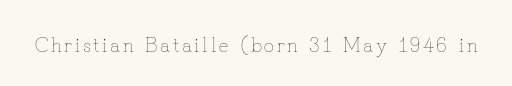
Q: Is the text bold? A: No.
Q: Is the text italic (slanted)? A: No, it is upright.
Q: Is the text underlined? A: No.
